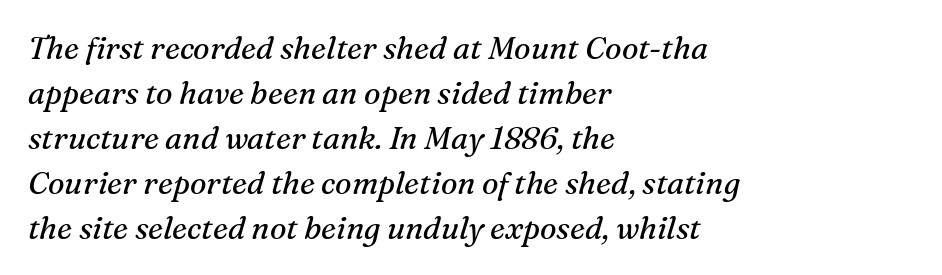
The image shows 31 px regular-weight serif type, italic (leaning right); set left-aligned, normal line spacing (1.45x), normal letter spacing, not underlined; medium stroke contrast and a medium x-height.
